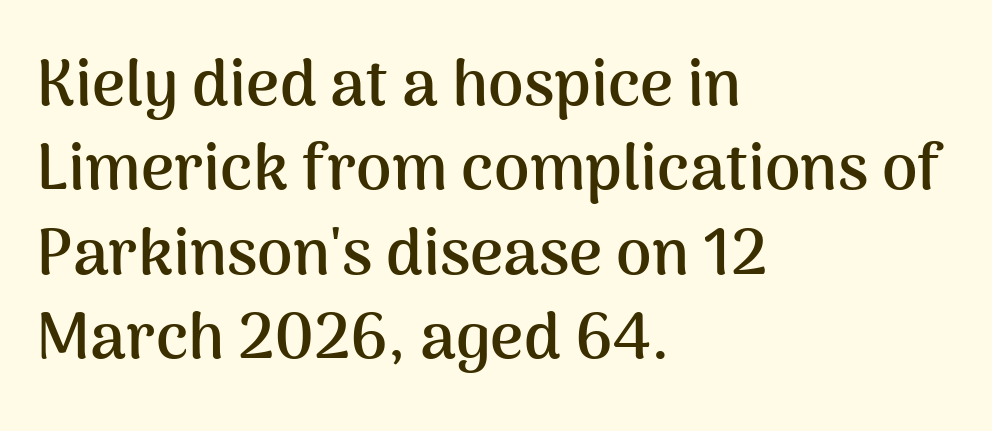
Designer's note — italics off, roman on. Do the characters align in a grid? No, the font is proportional. Check under the words: just untouched page. The passage shown has conventional tracking throughout. Short and long lines alike share a common starting point at left.
